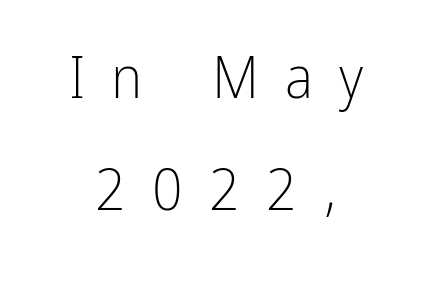
Letters have the restrained weight of plain body copy at most. Letters rest on an invisible, unmarked baseline. Observe the absence of serifs on each vertical stroke in this sample. Glyph-to-glyph distance is far greater than everyday printed text. Each letter keeps its own natural width here, so spacing adapts to shape.
